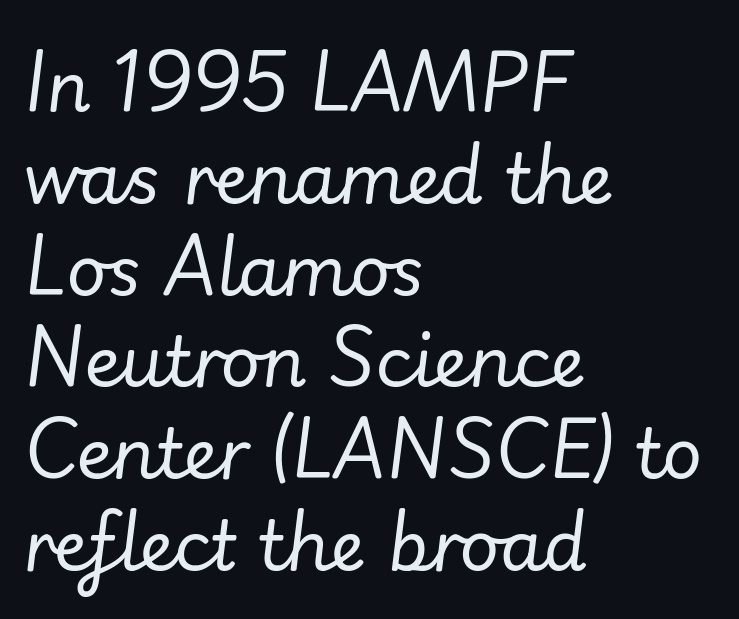
Rendered with sloped, italic letterforms. Spacing between characters is what you'd get straight out of the box. Letters have the restrained weight of plain body copy at most. Quick note: underline off. Baseline-to-baseline distance is the conventional proportion of letter height.
